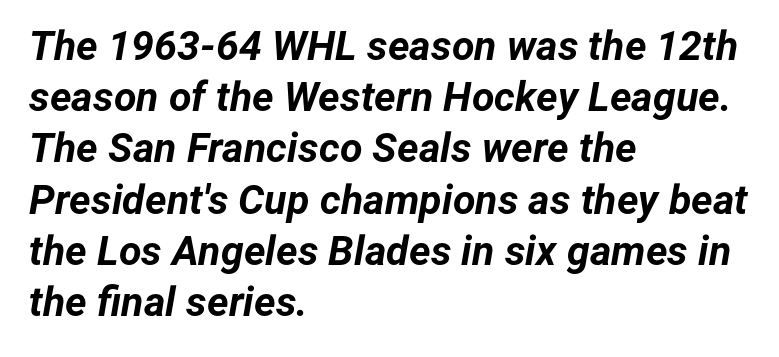
Q: Is the text bold? A: Yes.
Q: Is the text italic (slanted)? A: Yes, it leans right by about 12 degrees.
Q: Is the text underlined? A: No.
Q: How is the paragraph aligned? A: Left-aligned.
Q: Is the spacing between letters normal or unusually wide? A: Normal.
Q: Is the spacing between lines tight, normal or loose? A: Normal.
Q: Width (condensed, normal, or wide)? A: Normal.
Q: Stroke contrast? A: Low.
Q: x-height? A: Medium.
Q: Monospaced? A: No.
